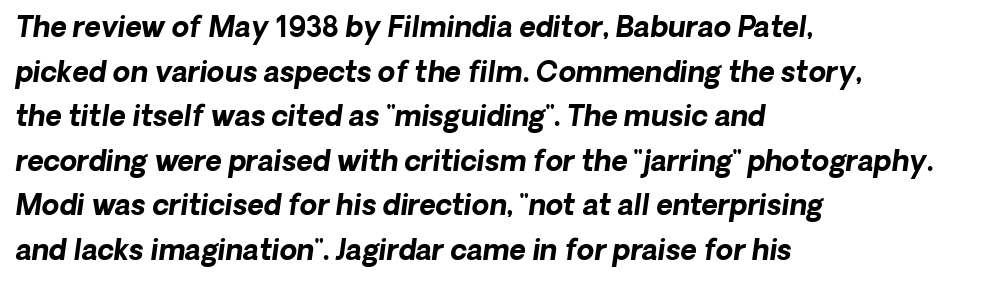
{"serif": "no", "bold": "yes", "weight": "bold", "width": "normal", "stroke_contrast": "low", "x_height": "medium", "monospaced": "no", "underline": "no", "align": "left", "line_spacing": "normal", "line_spacing_ratio": 1.59, "letter_spacing": "normal", "letter_spacing_em": 0.0, "glyph_px": 28}
